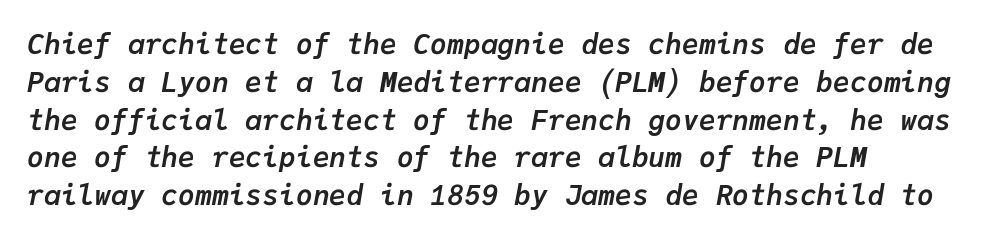
Q: Is the text bold? A: Yes.
Q: Is the text italic (slanted)? A: Yes, it leans right by about 9 degrees.
Q: Is the text underlined? A: No.
Q: Is the spacing between letters normal or unusually wide? A: Normal.
Q: Is the spacing between lines tight, normal or loose? A: Normal.
Q: Width (condensed, normal, or wide)? A: Normal.
Q: Stroke contrast? A: Low.
Q: x-height? A: Medium.
Q: Monospaced? A: Yes.
